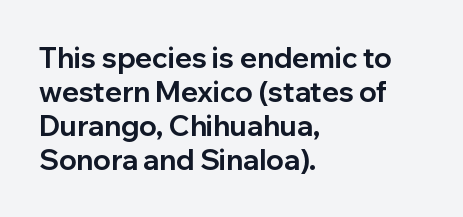
Q: Is the text bold? A: Yes.
Q: Is the text italic (slanted)? A: No, it is upright.
Q: Is the typeface a serif or a sans-serif typeface? A: Sans-serif.
Q: Is the text underlined? A: No.
Q: How is the paragraph aligned? A: Left-aligned.
Q: Is the spacing between letters normal or unusually wide? A: Normal.
Q: Width (condensed, normal, or wide)? A: Normal.
Q: Stroke contrast? A: Low.
Q: x-height? A: Medium.
Q: Monospaced? A: No.
